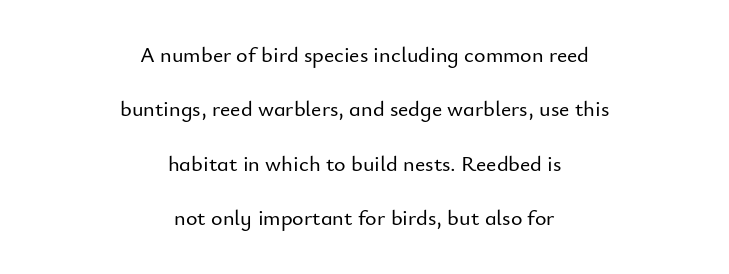
The image shows 22 px text type, upright; set centered, loose line spacing (2.47x), normal letter spacing, not underlined.
